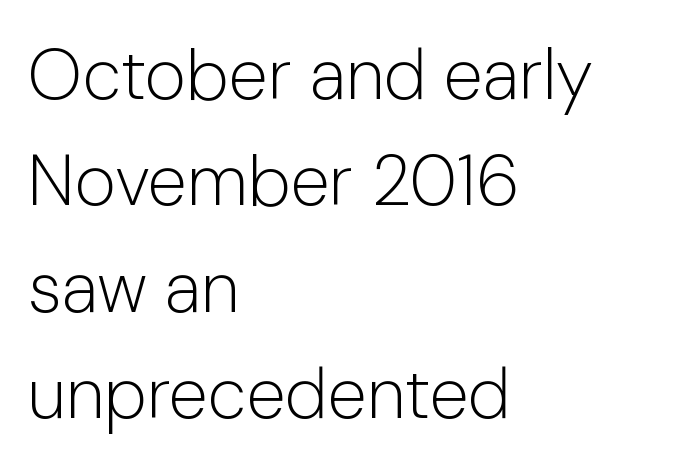
The image shows 71 px light sans-serif type, upright; set left-aligned, normal line spacing (1.5x), normal letter spacing, not underlined; low stroke contrast and a medium x-height.
